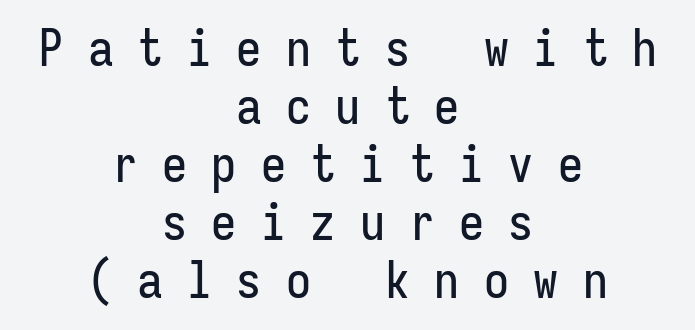
The passage is arranged like a title page — every line centered. Spacing verdict: monospaced, one width for all characters. The baseline area is clear. Glyph-to-glyph distance is far greater than everyday printed text. Serifs: no, the terminals of the letterforms are clean.
